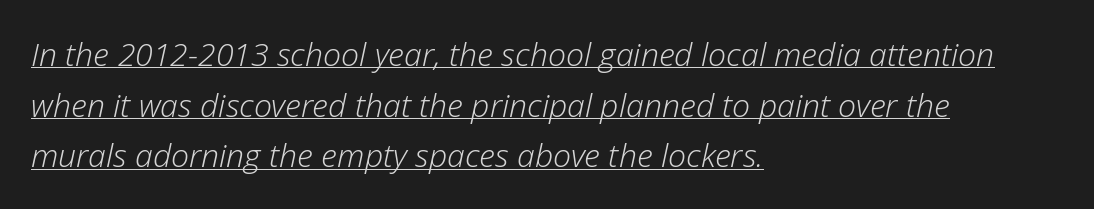
The image shows 32 px light type, italic (leaning right); set left-aligned, normal line spacing (1.58x), normal letter spacing, underlined; low stroke contrast and a medium x-height.
